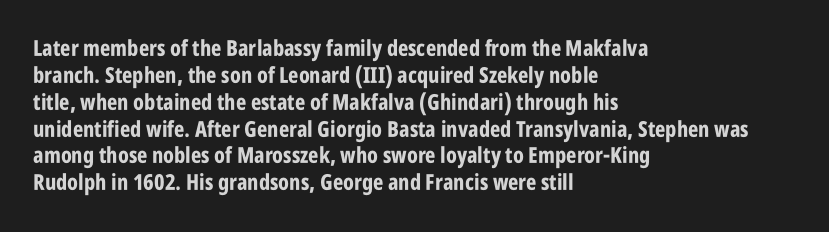
A typesetter would mark this as roman, not italic. What stands out about the letter spacing? Nothing — it is the standard amount. The baseline area is clear. Caption: bold face, heavy strokes.
